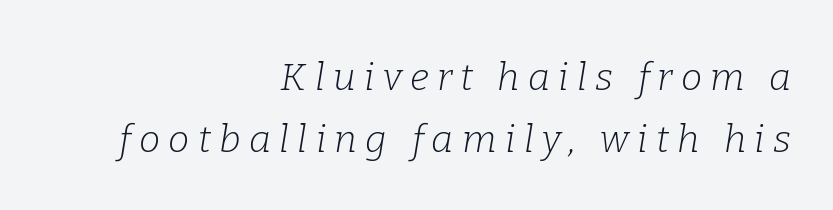
This sample has the flowing, uneven cadence of proportional lettering. Leading matches the norm, producing a regular column. Inter-character spacing is expanded well beyond the font's built-in metrics. Observe the serifs anchoring each vertical stroke in this sample.
